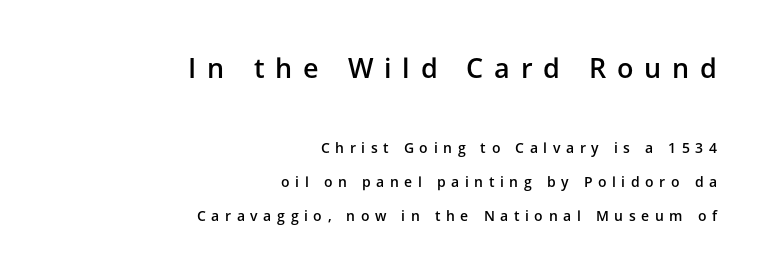
Style check: upright. Typeset ragged left — the right edge is the straight one. Widely set lines give the paragraph a tall, airy silhouette. Inter-character spacing is expanded well beyond the font's built-in metrics.
